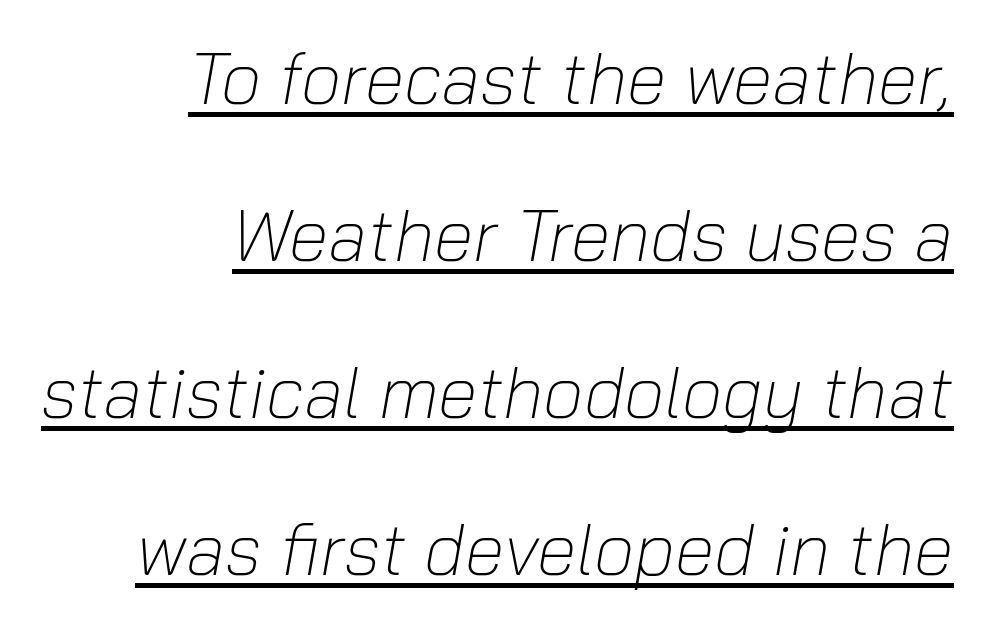
The lettering tilts uniformly, giving the passage an italic look. The lines are quadded right. A typographer would call this underscored text. You could not count columns in this text — the font is proportionally spaced.
